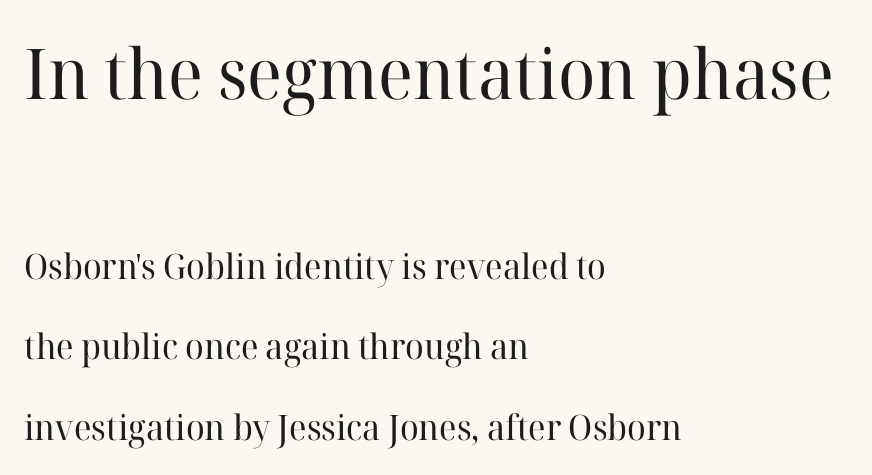
A typesetter would call this proportional, since set widths differ per character. Typeset ragged right — the left edge is the straight one. The area under the type is left untouched. Letters have the restrained weight of plain body copy at most.
